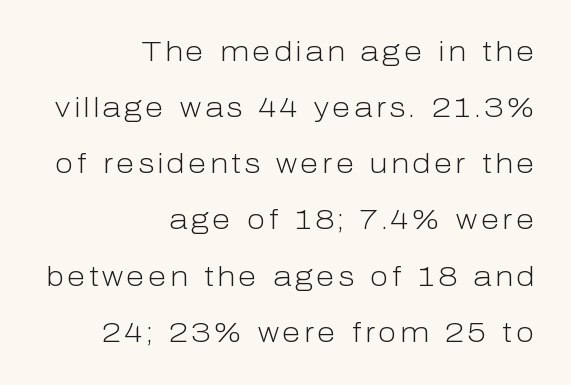
Does the copy run flush right? Yes — the right margin is perfectly even. The axis of the letterforms is exactly vertical. Each new line begins a long way beneath the previous one. The string is rendered with underlining switched off. The passage shown is not bold in any degree.
